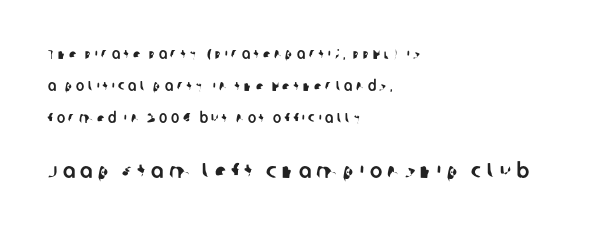
{"underline": "no", "align": "left", "line_spacing": "loose", "line_spacing_ratio": 2.3, "letter_spacing": "wide", "letter_spacing_em": 0.25, "larger_block": "second", "size_ratio": 1.5, "glyph_px": 21}
